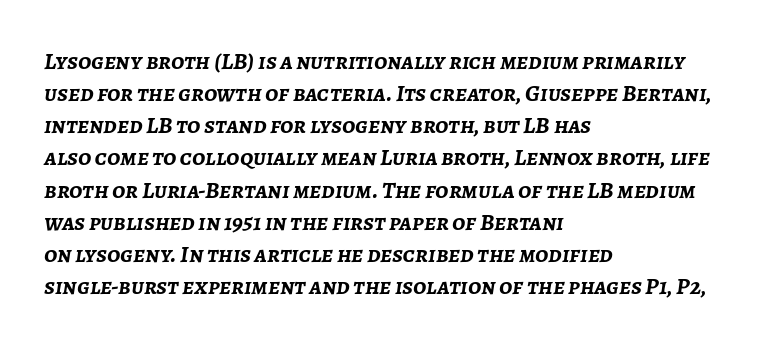
The image shows 24 px bold type, italic (leaning right); set left-aligned, normal line spacing (1.34x), normal letter spacing, not underlined.
